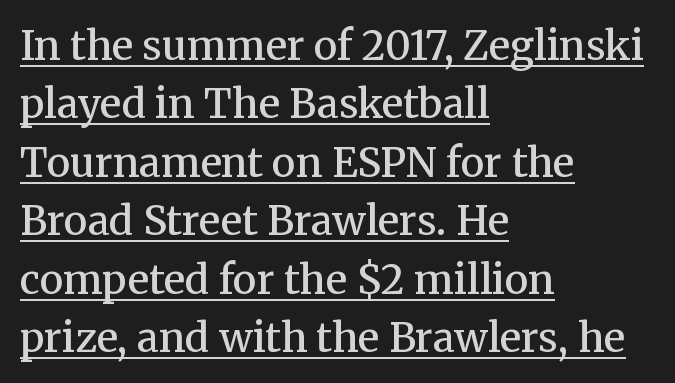
These lines are rendered in a variable-pitch font. Whoever set this chose a conventional vertical rhythm. The face used here is rendered with its standard letterfit. What decoration does the sample have? An underline.
